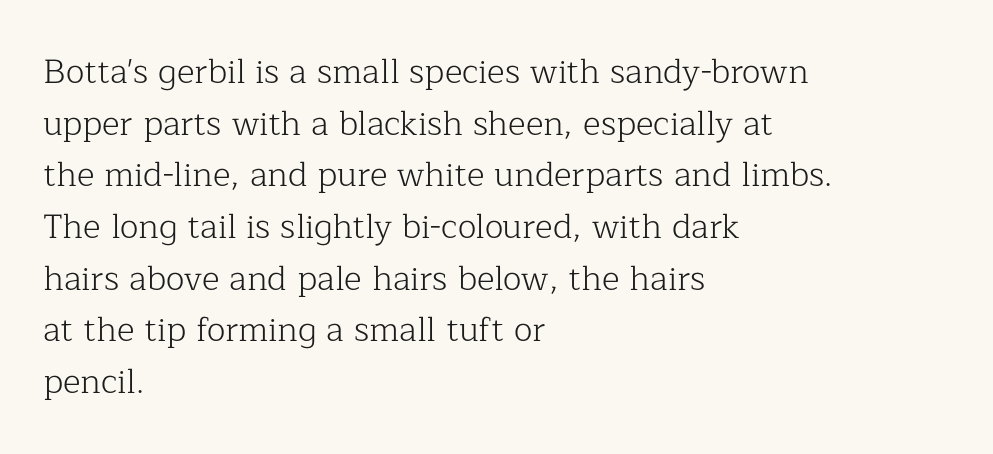
Vertically, the passage feels balanced, rows spaced as you'd expect. The face used here is rendered with its standard letterfit. The characters are drawn with everyday or finer stroke widths. Leftover space on each line is placed entirely after the last word.
